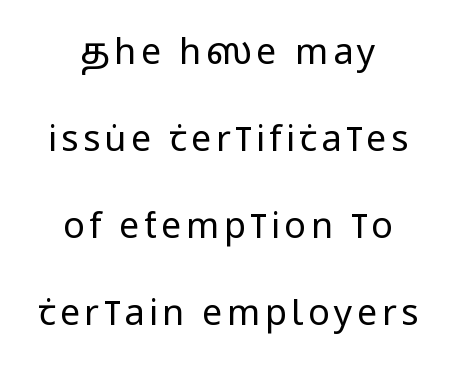
Q: Is the text bold? A: No.
Q: Is the text italic (slanted)? A: No, it is upright.
Q: Is the typeface a serif or a sans-serif typeface? A: Sans-serif.
Q: Is the text underlined? A: No.
Q: How is the paragraph aligned? A: Centered.
Q: Is the spacing between lines tight, normal or loose? A: Loose.
Q: Width (condensed, normal, or wide)? A: Condensed.
Q: Stroke contrast? A: Low.
Q: x-height? A: Large.
Q: Monospaced? A: No.
